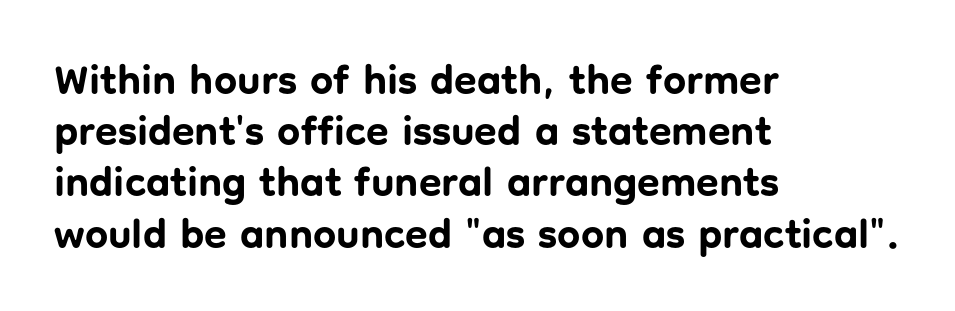
{"serif": "no", "italic": "no", "bold": "yes", "weight": "bold", "width": "normal", "stroke_contrast": "low", "x_height": "medium", "monospaced": "no", "underline": "no", "align": "left", "line_spacing": "normal", "line_spacing_ratio": 1.25, "letter_spacing": "normal", "letter_spacing_em": 0.0, "glyph_px": 41}
